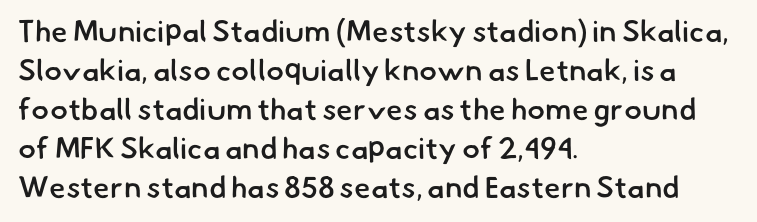
Q: Is the text bold? A: Semi-bold.
Q: Is the typeface a serif or a sans-serif typeface? A: Sans-serif.
Q: Is the text underlined? A: No.
Q: How is the paragraph aligned? A: Left-aligned.
Q: Is the spacing between letters normal or unusually wide? A: Normal.
Q: Is the spacing between lines tight, normal or loose? A: Normal.
Q: Width (condensed, normal, or wide)? A: Normal.
Q: Stroke contrast? A: Low.
Q: x-height? A: Small.
Q: Monospaced? A: No.
